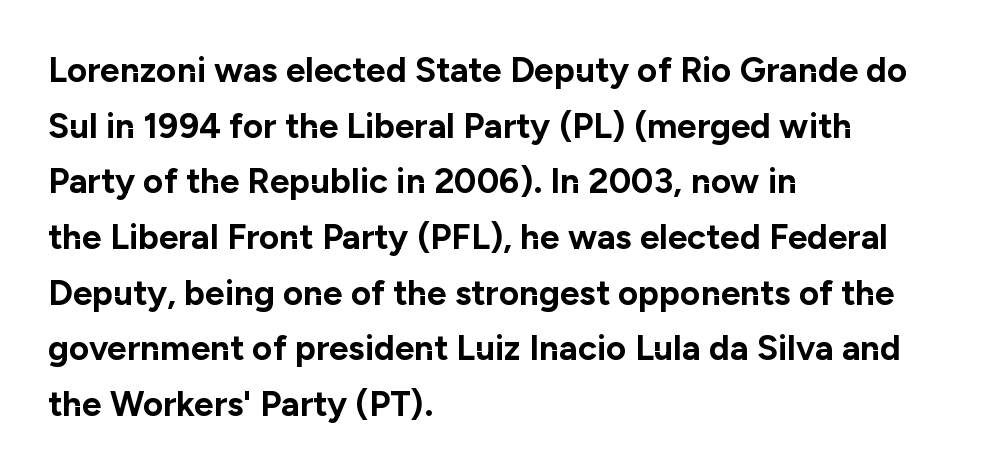
Q: Is the text bold? A: Yes.
Q: Is the text italic (slanted)? A: No, it is upright.
Q: Is the typeface a serif or a sans-serif typeface? A: Sans-serif.
Q: Is the text underlined? A: No.
Q: How is the paragraph aligned? A: Left-aligned.
Q: Is the spacing between letters normal or unusually wide? A: Normal.
Q: Is the spacing between lines tight, normal or loose? A: Normal.
Q: Width (condensed, normal, or wide)? A: Normal.
Q: Stroke contrast? A: Low.
Q: x-height? A: Medium.
Q: Monospaced? A: No.
